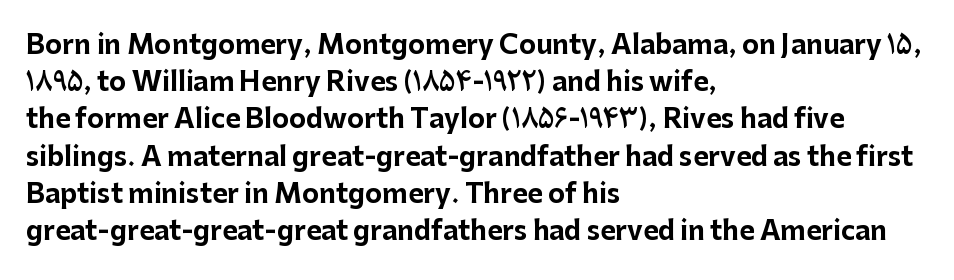
{"italic": "no", "bold": "yes", "underline": "no", "align": "left", "line_spacing": "normal", "line_spacing_ratio": 1.43, "letter_spacing": "normal", "letter_spacing_em": 0.0, "glyph_px": 26}
